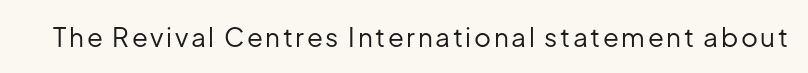
On a weight scale, this lands at 450 or below. The gap between lines stays unmarked. Notice how the stems are strictly vertical — no italics here.
